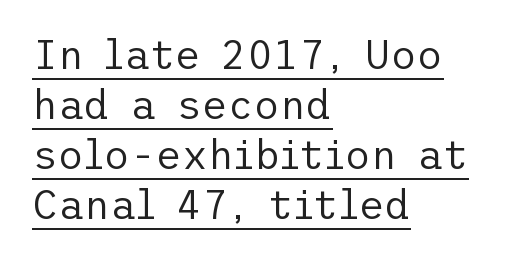
{"serif": "no", "italic": "no", "bold": "no", "weight": "regular", "width": "normal", "stroke_contrast": "low", "x_height": "medium", "underline": "yes", "align": "left", "line_spacing": "normal", "line_spacing_ratio": 1.25, "letter_spacing": "normal", "letter_spacing_em": 0.0, "glyph_px": 40}
